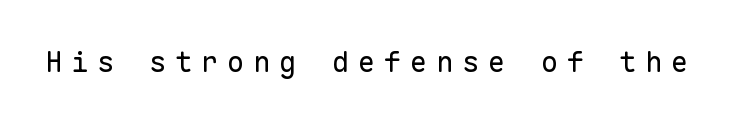
{"serif": "no", "italic": "no", "bold": "no", "weight": "regular", "width": "normal", "stroke_contrast": "low", "x_height": "medium", "monospaced": "yes", "underline": "no", "letter_spacing": "wide", "letter_spacing_em": 0.3, "glyph_px": 29}
